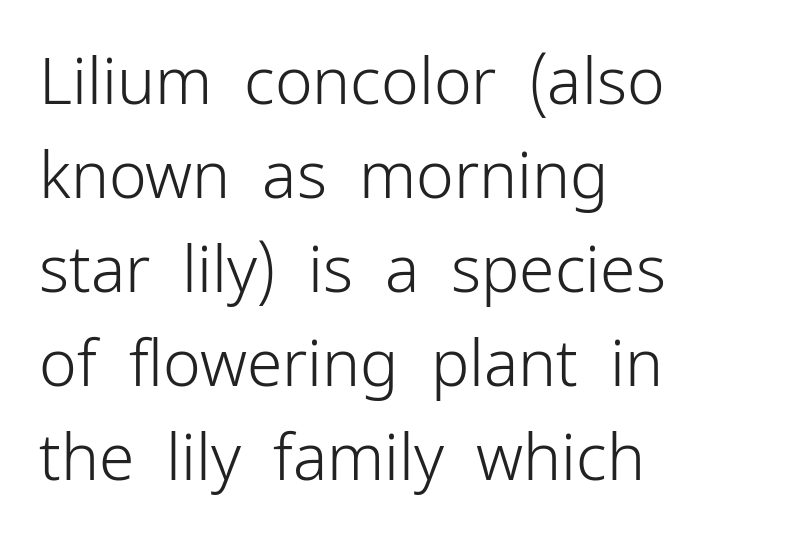
Q: Is the text bold? A: No.
Q: Is the text italic (slanted)? A: No, it is upright.
Q: Is the typeface a serif or a sans-serif typeface? A: Sans-serif.
Q: Is the text underlined? A: No.
Q: How is the paragraph aligned? A: Left-aligned.
Q: Is the spacing between letters normal or unusually wide? A: Normal.
Q: Is the spacing between lines tight, normal or loose? A: Normal.
Q: Width (condensed, normal, or wide)? A: Normal.
Q: Stroke contrast? A: Low.
Q: x-height? A: Medium.
Q: Monospaced? A: No.
